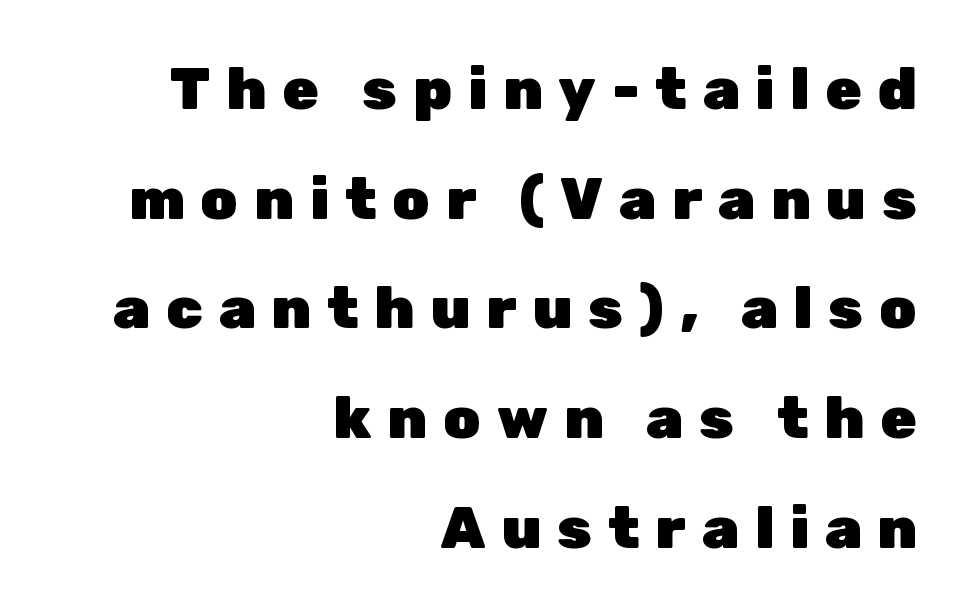
The image shows 59 px heavy sans-serif type, upright; set right-aligned, line spacing 1.86x, unusually wide letter spacing (+0.27 em), not underlined; low stroke contrast and a medium x-height.
